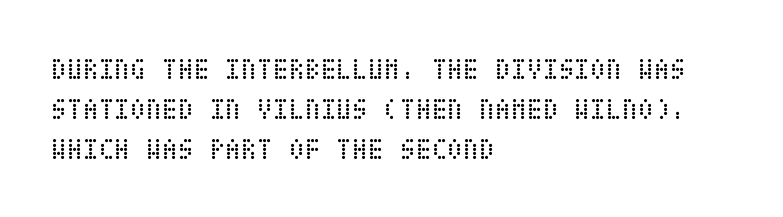
The image shows 29 px regular-weight, condensed type, upright; set left-aligned, normal line spacing (1.38x), normal letter spacing, not underlined; low stroke contrast and a large x-height.
